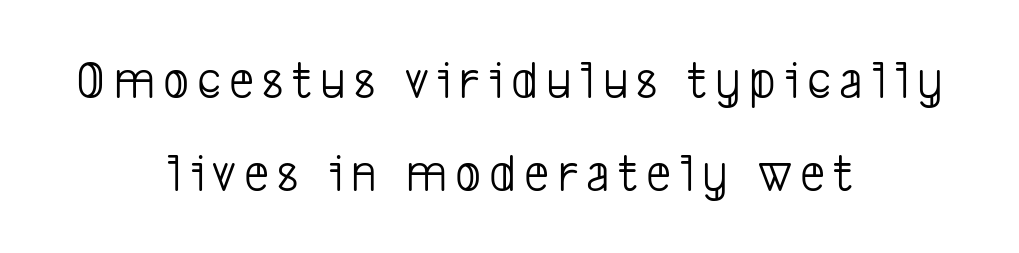
Stems here are at most as thick as an everyday book face. A normal amount of white space separates one row of letters from the next. Both edges are ragged and mirror each other, which tells us the setting is centered. Do the characters align in a grid? No, the font is proportional. Bare-footed words on every line.
